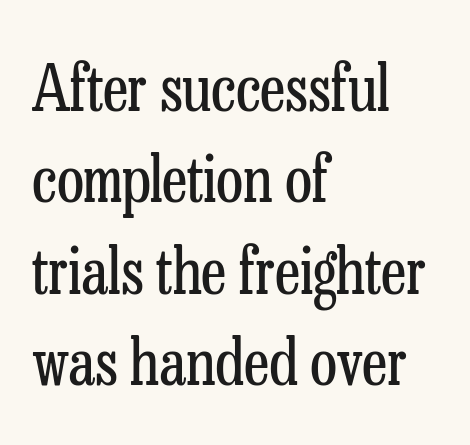
{"serif": "yes", "italic": "no", "bold": "no", "weight": "regular", "width": "condensed", "stroke_contrast": "low", "x_height": "medium", "monospaced": "no", "underline": "no", "align": "left", "line_spacing": "normal", "line_spacing_ratio": 1.45, "letter_spacing": "normal", "letter_spacing_em": 0.0, "glyph_px": 63}
